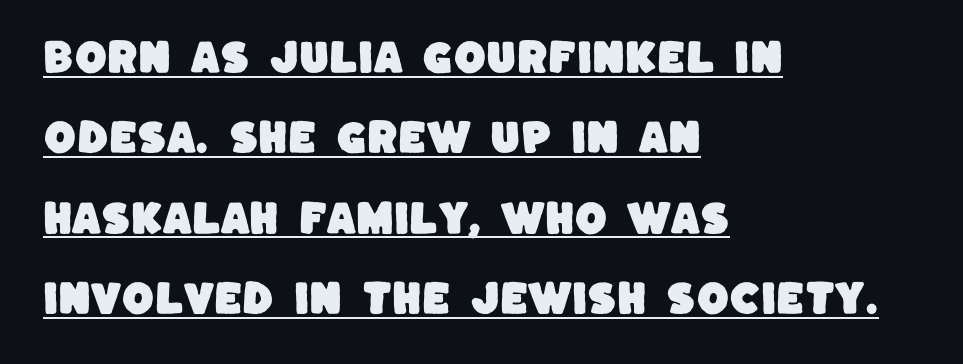
{"serif": "no", "width": "normal", "stroke_contrast": "low", "x_height": "large", "monospaced": "no", "underline": "yes", "align": "left", "line_spacing": "loose", "line_spacing_ratio": 2.17, "letter_spacing": "normal", "letter_spacing_em": 0.0, "glyph_px": 37}
